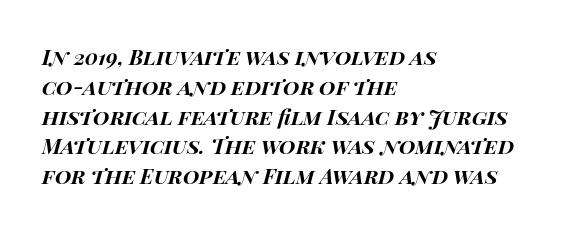
Reading down the block, your eye returns to a fixed left position each line. Posture: slanted. Decoration check: the copy has no underline. How heavy is the stroke? Heavy — this is a bold. Default kerning and tracking; the words read as compact shapes. A normal amount of white space separates one row of letters from the next.
